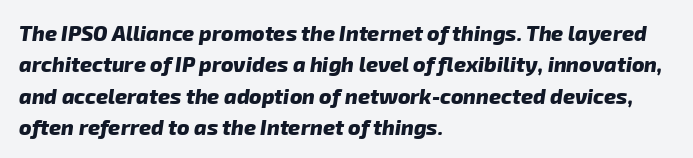
Letter spacing: default. The ragged edge is on the right, which tells us the setting is flush left. Pretty heavy lettering here — definitely bold. Successive baselines arrive at the customary interval. The baseline area is clear.
